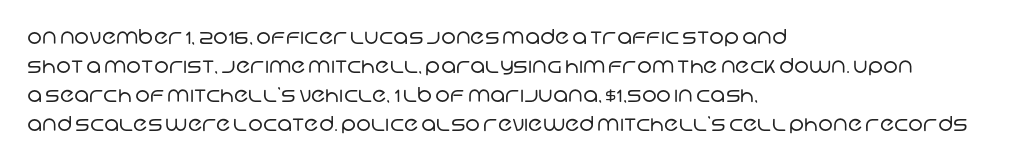
Summary of weight: not heavy and not bold. Type without underlining. You could call the tracking neutral — neither tight nor loose. Leading: standard.
